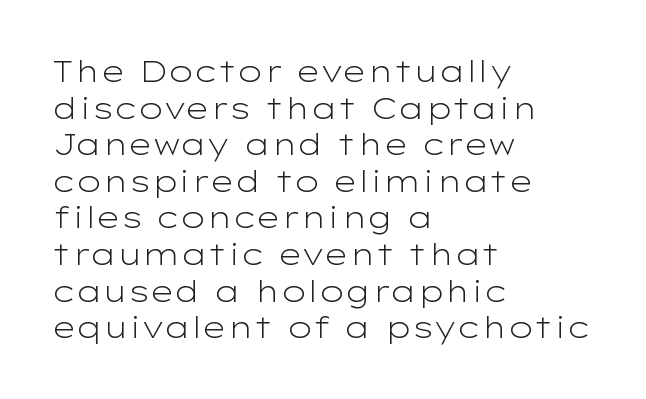
The image shows 30 px light, wide sans-serif type, upright; set left-aligned, line spacing 1.22x, normal letter spacing, not underlined; low stroke contrast and a medium x-height.
